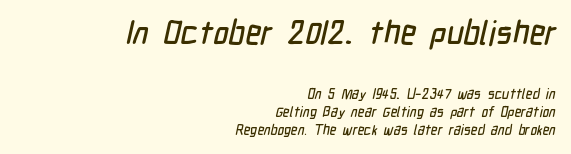
Typesetter's note — upper block bumped up in size, lower block left smaller. The typeface chosen for these lines omits serifs. A typesetter would call this proportional, since set widths differ per character. The text block is weighted toward the right margin, trailing off unevenly leftward. The gap between lines stays unmarked. This rendering leaves character spacing at its baseline value.
